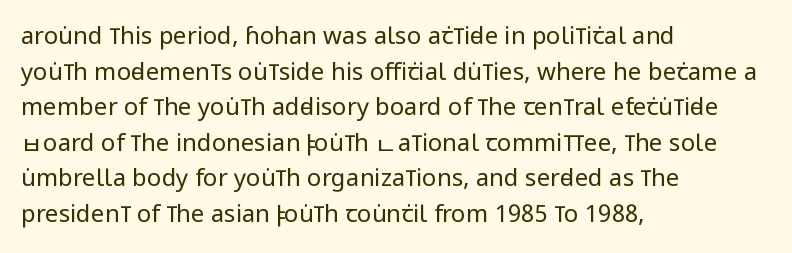
The image shows 24 px text type, upright; set left-aligned, normal line spacing (1.48x), normal letter spacing, not underlined.
